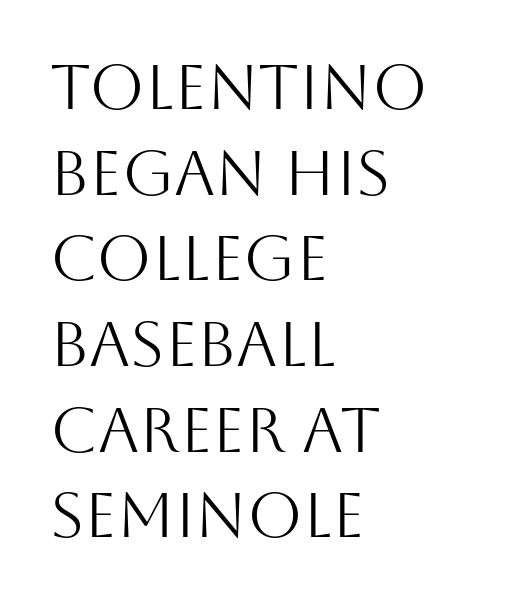
Stem width sits at or under what a default text font uses. Here the designer chose a conventional face with non-uniform glyph widths. Font category for this specimen: sans-serif. Each new line begins a customary step beneath the previous one.
